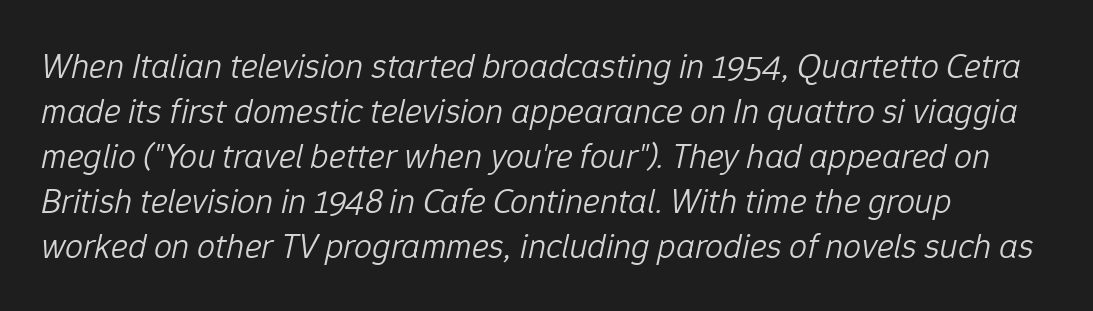
Q: Is the text bold? A: No.
Q: Is the text italic (slanted)? A: Yes, it leans right by about 12 degrees.
Q: Is the text underlined? A: No.
Q: Is the spacing between letters normal or unusually wide? A: Normal.
Q: Is the spacing between lines tight, normal or loose? A: Normal.
Q: Width (condensed, normal, or wide)? A: Normal.
Q: Stroke contrast? A: Low.
Q: x-height? A: Medium.
Q: Monospaced? A: No.
